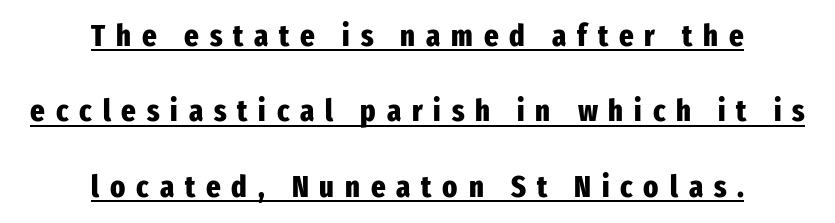
Q: Is the text bold? A: Yes.
Q: Is the text italic (slanted)? A: No, it is upright.
Q: Is the typeface a serif or a sans-serif typeface? A: Sans-serif.
Q: Is the text underlined? A: Yes.
Q: How is the paragraph aligned? A: Centered.
Q: Is the spacing between letters normal or unusually wide? A: Unusually wide.
Q: Is the spacing between lines tight, normal or loose? A: Loose.
Q: Width (condensed, normal, or wide)? A: Condensed.
Q: Stroke contrast? A: Low.
Q: x-height? A: Medium.
Q: Monospaced? A: No.
